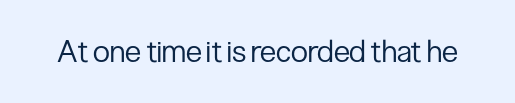
{"serif": "no", "italic": "no", "bold": "no", "weight": "regular", "width": "condensed", "stroke_contrast": "low", "x_height": "medium", "monospaced": "no", "underline": "no", "letter_spacing": "normal", "letter_spacing_em": 0.0, "glyph_px": 31}
